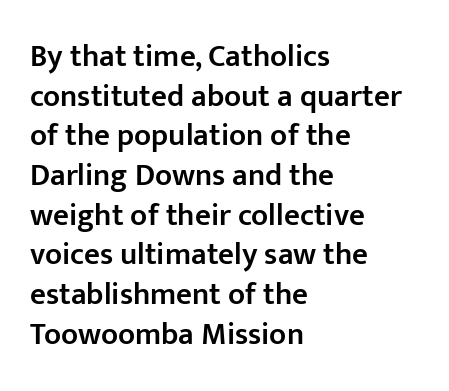
Q: Is the text bold? A: Semi-bold.
Q: Is the text italic (slanted)? A: No, it is upright.
Q: Is the typeface a serif or a sans-serif typeface? A: Sans-serif.
Q: Is the text underlined? A: No.
Q: How is the paragraph aligned? A: Left-aligned.
Q: Is the spacing between letters normal or unusually wide? A: Normal.
Q: Is the spacing between lines tight, normal or loose? A: Normal.
Q: Width (condensed, normal, or wide)? A: Normal.
Q: Stroke contrast? A: Low.
Q: x-height? A: Medium.
Q: Monospaced? A: No.
